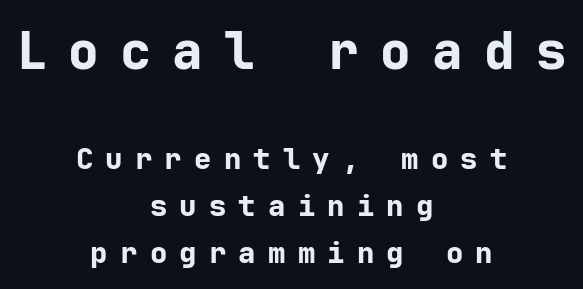
{"serif": "no", "italic": "no", "bold": "yes", "weight": "bold", "width": "normal", "stroke_contrast": "low", "x_height": "medium", "underline": "no", "align": "center", "line_spacing": "normal", "line_spacing_ratio": 1.62, "letter_spacing": "wide", "letter_spacing_em": 0.42, "larger_block": "first", "size_ratio": 1.76, "glyph_px": 51}
